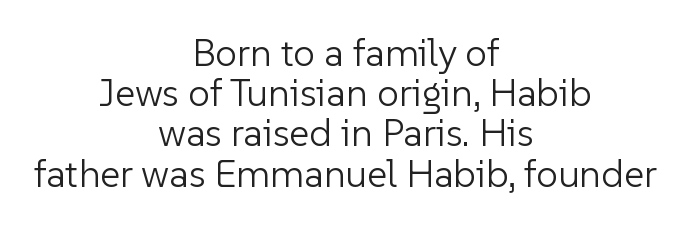
{"serif": "no", "italic": "no", "bold": "no", "weight": "light", "width": "normal", "stroke_contrast": "low", "x_height": "medium", "monospaced": "no", "underline": "no", "align": "center", "line_spacing": "tight", "line_spacing_ratio": 1.03, "letter_spacing": "normal", "letter_spacing_em": 0.0, "glyph_px": 39}
